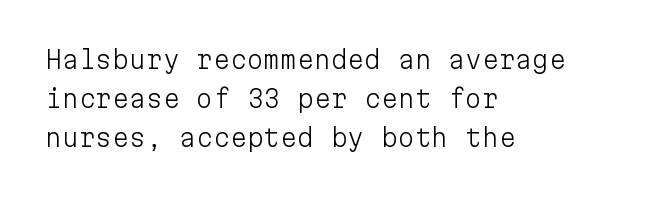
{"italic": "no", "bold": "no", "underline": "no", "align": "left", "line_spacing": "normal", "line_spacing_ratio": 1.62, "letter_spacing": "normal", "letter_spacing_em": 0.0, "glyph_px": 24}
